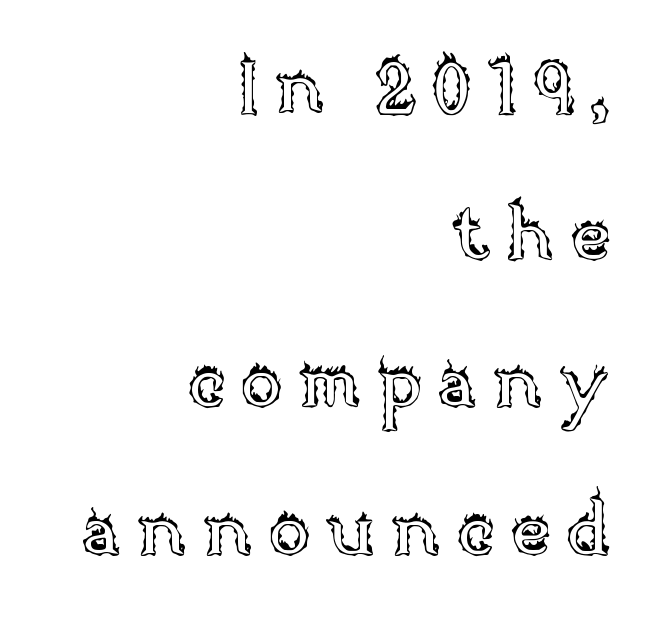
The image shows 75 px text type, upright; set right-aligned, loose line spacing (1.97x), unusually wide letter spacing (+0.21 em), not underlined; a large x-height.
